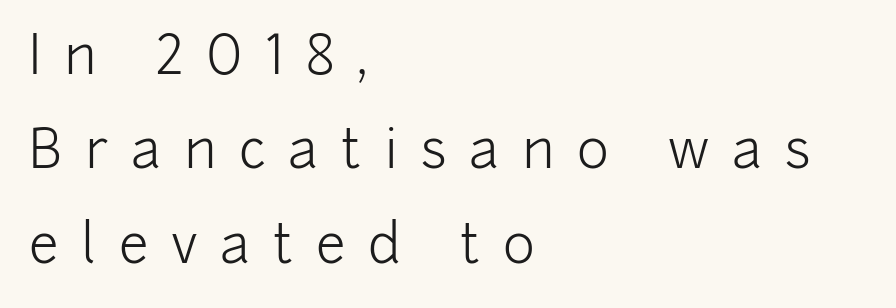
The baseline area is clear. Words appear elongated and porous because spacing is wide. Look at the bottom of the vertical strokes: they stop flat, with no serifs. Do the letters lean? They stand straight. Does the copy run flush right? No — it runs flush left. Spacing verdict: proportional, widths tailored to each character.
